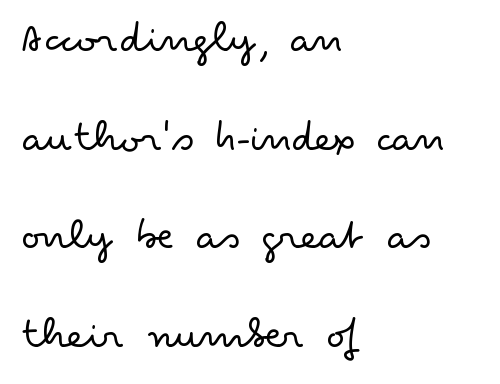
{"serif": "no", "italic": "no", "bold": "no", "weight": "light", "width": "wide", "stroke_contrast": "low", "x_height": "small", "monospaced": "no", "underline": "no", "align": "left", "line_spacing": "loose", "line_spacing_ratio": 2.19, "letter_spacing": "normal", "letter_spacing_em": 0.0, "glyph_px": 45}
